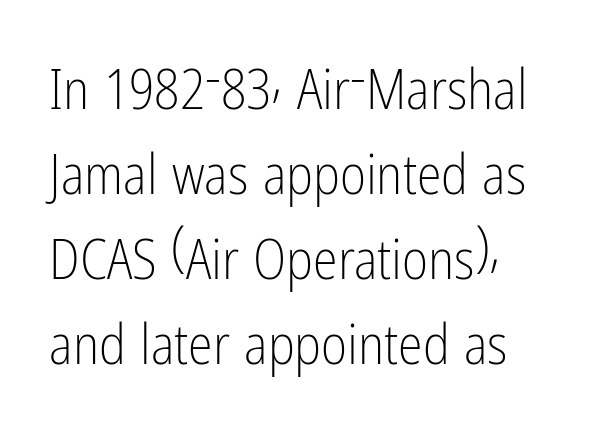
{"serif": "no", "italic": "no", "bold": "no", "weight": "light", "width": "condensed", "stroke_contrast": "low", "x_height": "medium", "monospaced": "no", "underline": "no", "line_spacing": "normal", "line_spacing_ratio": 1.52, "letter_spacing": "normal", "letter_spacing_em": 0.0, "glyph_px": 56}
